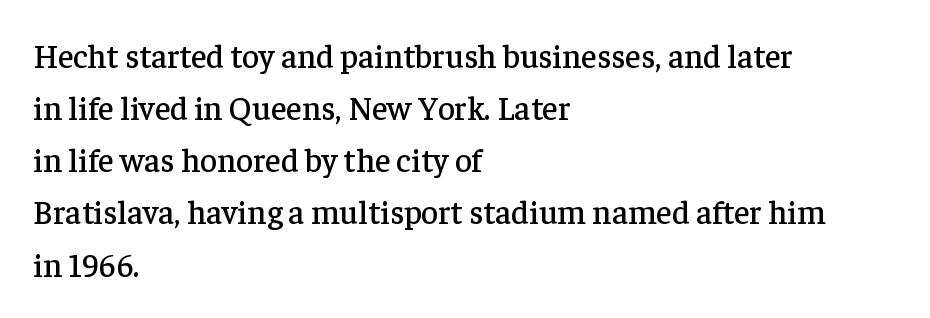
Style check: upright. Only glyphs here, with clear space below each row. Nobody touched the tracking dial on this one. You could not count columns in this text — the font is proportionally spaced. Line spacing here is normal. In terms of letterform style, serifs are clearly present.
